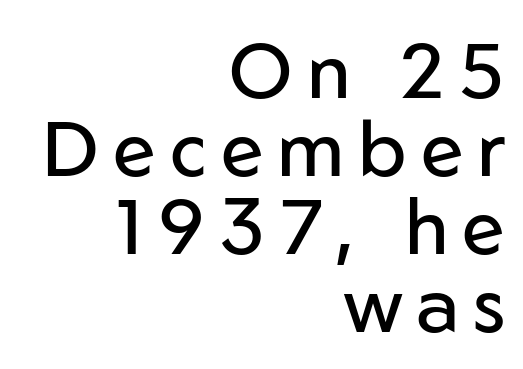
Q: Is the text bold? A: No.
Q: Is the text italic (slanted)? A: No, it is upright.
Q: Is the typeface a serif or a sans-serif typeface? A: Sans-serif.
Q: Is the text underlined? A: No.
Q: How is the paragraph aligned? A: Right-aligned.
Q: Is the spacing between lines tight, normal or loose? A: Tight.
Q: Width (condensed, normal, or wide)? A: Normal.
Q: Stroke contrast? A: Low.
Q: x-height? A: Medium.
Q: Monospaced? A: No.
